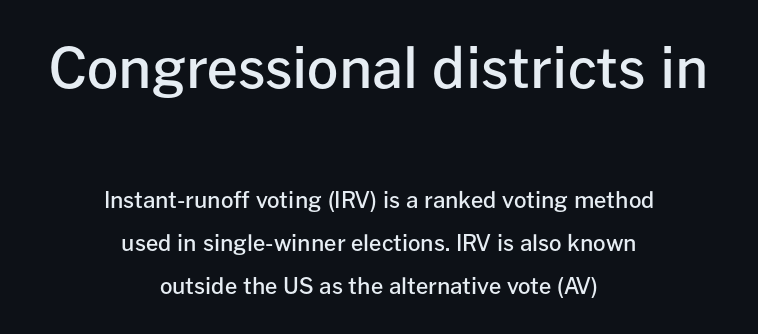
The letters carry no serifs — their stems end cleanly without finishing strokes. A typesetter would call this proportional, since set widths differ per character. The rendering uses a semibold face; strokes are thickened but not to full bold. Decoration check: the copy has no underline. This sample is center-justified, so both line endings float freely.
